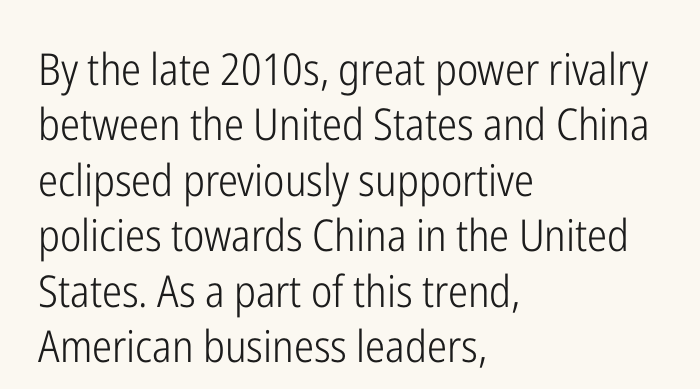
These lines stack with their left ends in a neat column. Weight: in the light-to-regular range. Upright lettering throughout. Letterform terminals end flat and unadorned throughout the passage. Any mark beneath the type? The region is blank.
